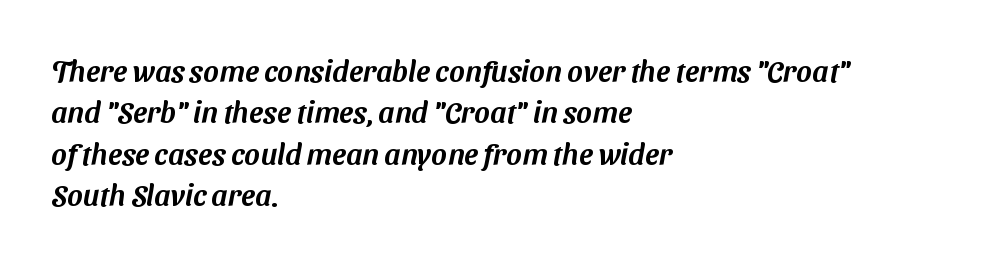
Q: Is the typeface a serif or a sans-serif typeface? A: Sans-serif.
Q: Is the text underlined? A: No.
Q: How is the paragraph aligned? A: Left-aligned.
Q: Is the spacing between letters normal or unusually wide? A: Normal.
Q: Is the spacing between lines tight, normal or loose? A: Normal.
Q: Width (condensed, normal, or wide)? A: Normal.
Q: Stroke contrast? A: Medium.
Q: x-height? A: Medium.
Q: Monospaced? A: No.
